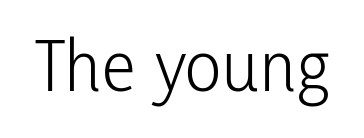
The gaps between neighbouring characters are ordinary and unremarkable. Posture: upright roman. The strokes are not fattened; the text isn't bold. Underlining? Definitely not there.
